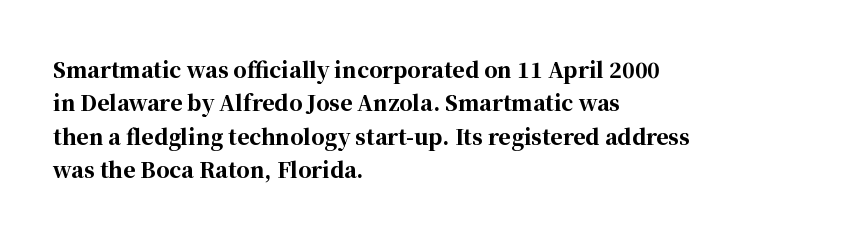
{"italic": "no", "bold": "yes", "underline": "no", "align": "left", "line_spacing": "normal", "line_spacing_ratio": 1.59, "letter_spacing": "normal", "letter_spacing_em": 0.0, "glyph_px": 21}
